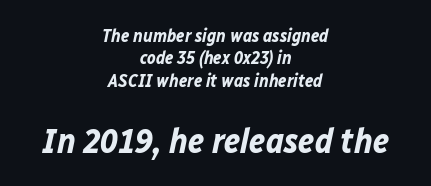
Q: Is the text bold? A: Yes.
Q: Is the text italic (slanted)? A: Yes, it leans right by about 12 degrees.
Q: Is the text underlined? A: No.
Q: How is the paragraph aligned? A: Centered.
Q: Is the spacing between letters normal or unusually wide? A: Normal.
Q: Which block of text is set in a larger size, the first (top) or the second (bottom)? A: The second (bottom) one.
Q: Width (condensed, normal, or wide)? A: Normal.
Q: Stroke contrast? A: Low.
Q: x-height? A: Medium.
Q: Monospaced? A: No.
